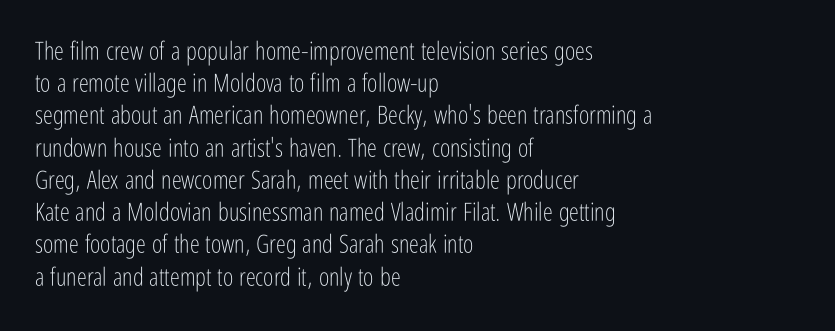
These lines keep a tight, regular rhythm from letter to letter. This sample is left-justified, so line endings fall wherever the words run out. The space between consecutive lines is moderate. Do the letters lean? They stand straight. The passage shown is not underscored anywhere. Stems and bowls with no extra thickness — not bold.
